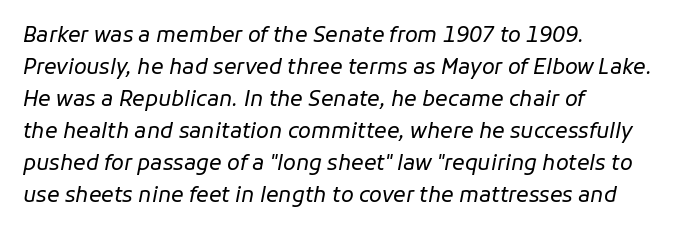
{"italic": "yes", "lean": "right", "slant_degrees": 11, "bold": "no", "underline": "no", "align": "left", "line_spacing": "normal", "line_spacing_ratio": 1.52, "letter_spacing": "normal", "letter_spacing_em": 0.0, "glyph_px": 21}
